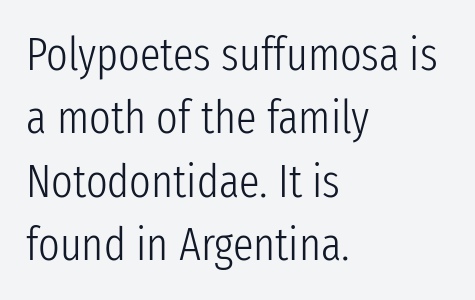
The line texture is even and compact thanks to regular tracking. The typeface has the unassuming heft of standard copy or less. This sample uses a sans-serif face. This is the regular roman posture of the typeface.
